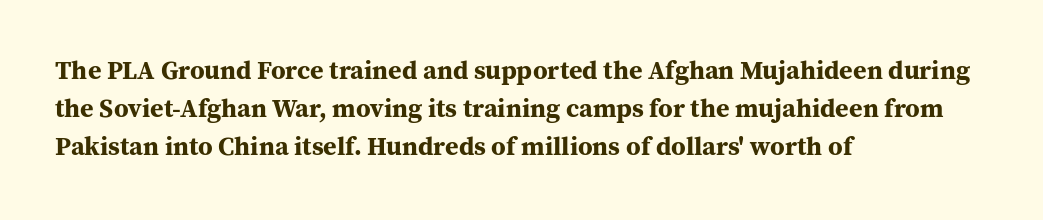
The image shows 26 px bold type, upright; set left-aligned, normal line spacing (1.47x), normal letter spacing, not underlined.
